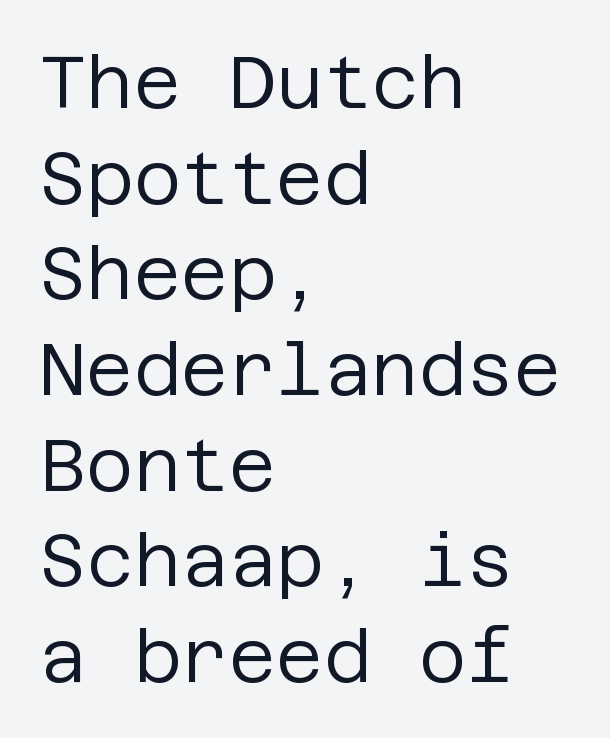
Q: Is the text bold? A: No.
Q: Is the text italic (slanted)? A: No, it is upright.
Q: Is the typeface a serif or a sans-serif typeface? A: Sans-serif.
Q: Is the text underlined? A: No.
Q: How is the paragraph aligned? A: Left-aligned.
Q: Is the spacing between letters normal or unusually wide? A: Normal.
Q: Is the spacing between lines tight, normal or loose? A: Normal.
Q: Width (condensed, normal, or wide)? A: Normal.
Q: Stroke contrast? A: Low.
Q: x-height? A: Large.
